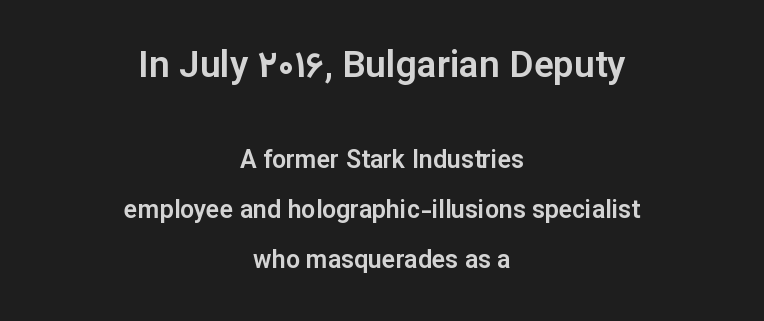
The image shows 37 px sans-serif type, upright; set centered, loose line spacing (1.99x), normal letter spacing, not underlined; the first (top) block is 1.48x larger; low stroke contrast and a medium x-height.
